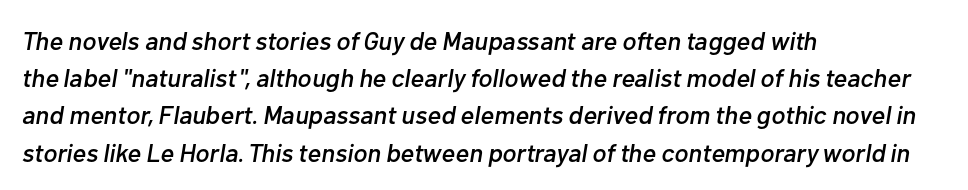
Q: Is the text italic (slanted)? A: Yes, it leans right by about 10 degrees.
Q: Is the text underlined? A: No.
Q: How is the paragraph aligned? A: Left-aligned.
Q: Is the spacing between letters normal or unusually wide? A: Normal.
Q: Is the spacing between lines tight, normal or loose? A: Normal.
